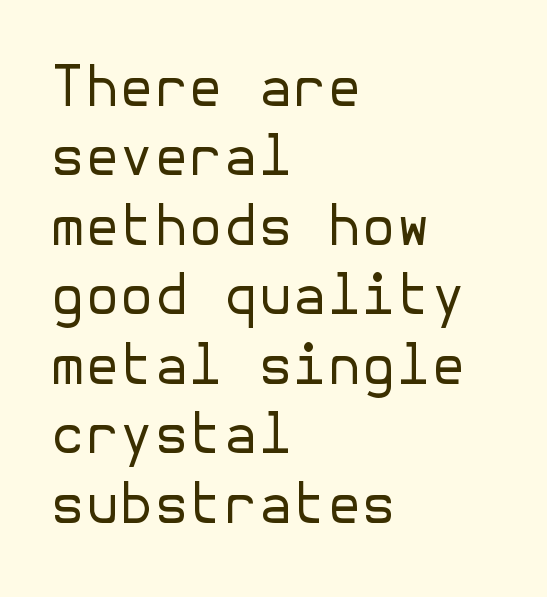
Q: Is the text bold? A: No.
Q: Is the text italic (slanted)? A: No, it is upright.
Q: Is the typeface a serif or a sans-serif typeface? A: Sans-serif.
Q: Is the text underlined? A: No.
Q: How is the paragraph aligned? A: Left-aligned.
Q: Is the spacing between letters normal or unusually wide? A: Normal.
Q: Width (condensed, normal, or wide)? A: Normal.
Q: Stroke contrast? A: Low.
Q: x-height? A: Medium.
